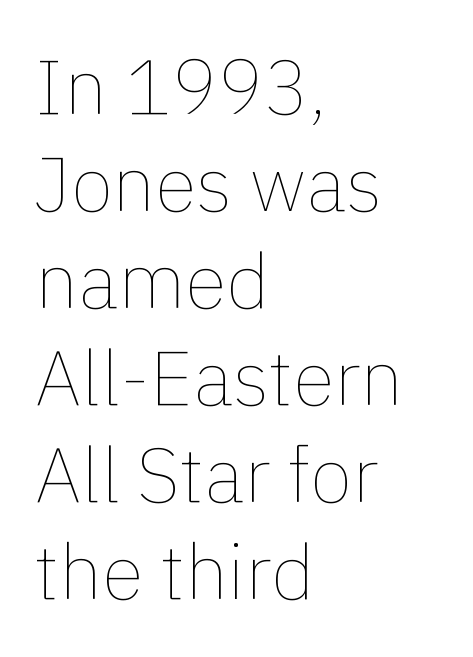
The paragraph shown leans on its left margin. Every stem runs plumb, perpendicular to the baseline. Is there much room between lines? A standard amount, neither cramped nor airy. Check the space under the baseline: it is left empty.
